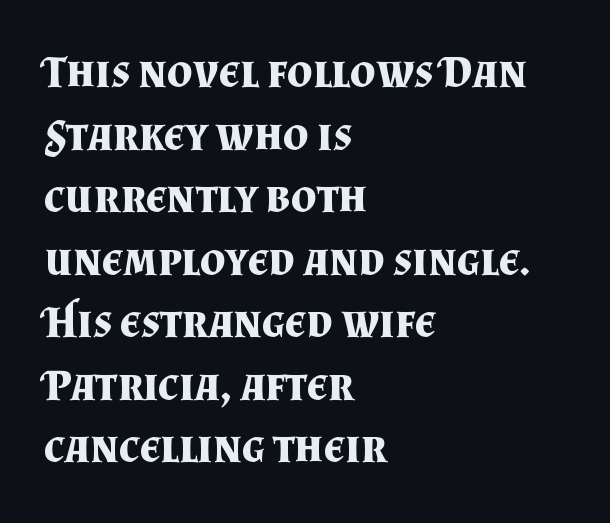
The image shows 45 px bold serif type, upright; set left-aligned, normal line spacing (1.39x), normal letter spacing, not underlined; medium stroke contrast and a small x-height.
